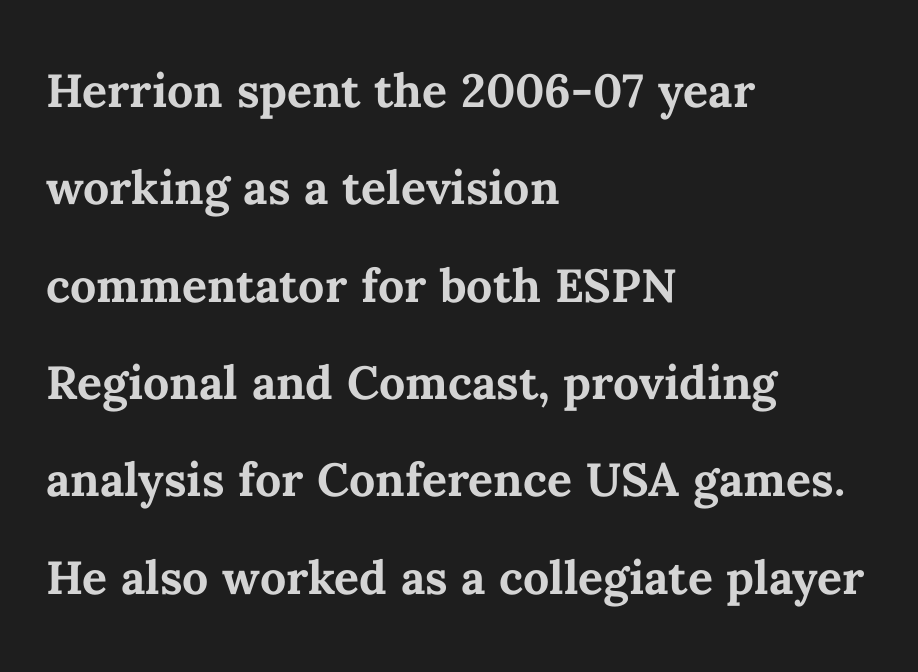
{"italic": "no", "bold": "yes", "weight": "semibold", "width": "normal", "stroke_contrast": "medium", "x_height": "medium", "monospaced": "no", "underline": "no", "align": "left", "line_spacing": "normal", "line_spacing_ratio": 1.57, "letter_spacing": "normal", "letter_spacing_em": 0.0, "glyph_px": 62}
